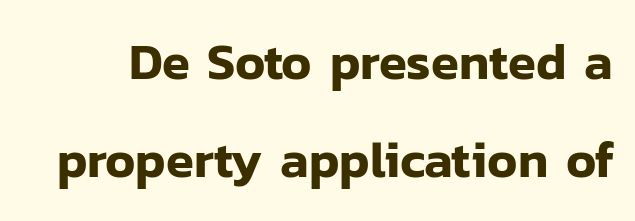
{"serif": "no", "italic": "no", "width": "normal", "stroke_contrast": "low", "x_height": "medium", "monospaced": "no", "underline": "no", "line_spacing": "loose", "line_spacing_ratio": 1.93, "letter_spacing": "normal", "letter_spacing_em": 0.0, "glyph_px": 51}
